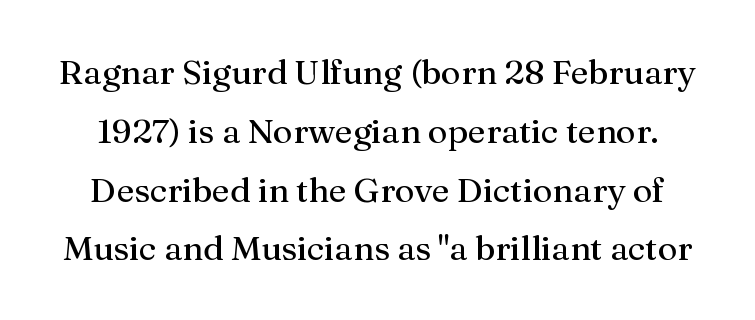
The letterforms sit shoulder to shoulder at normal distance. Little horizontal feet cap the strokes, marking this as serif type. A roman cut, with each character standing at attention. The passage shown is typed in a proportional face where columns would drift. The font sits on the lighter half of the weight spectrum, regular included. The foot of each line stays bare and open.
